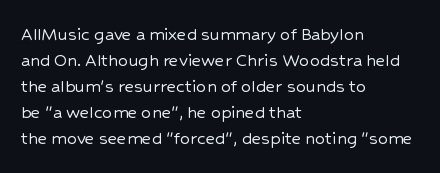
The letterforms sit shoulder to shoulder at normal distance. The lines in this sample share a left origin and differ only in where they stop. Lines of text with bare space underneath. This sample keeps an unexceptional amount of space between lines. Upright lettering throughout.
